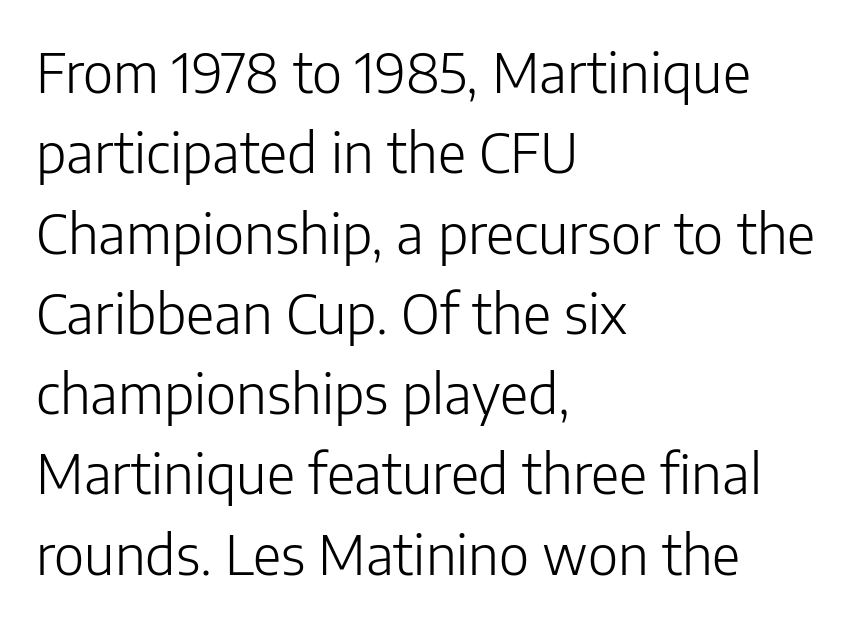
{"serif": "no", "italic": "no", "bold": "no", "weight": "light", "width": "normal", "stroke_contrast": "low", "x_height": "medium", "monospaced": "no", "underline": "no", "align": "left", "line_spacing": "normal", "line_spacing_ratio": 1.46, "letter_spacing": "normal", "letter_spacing_em": 0.0, "glyph_px": 55}
